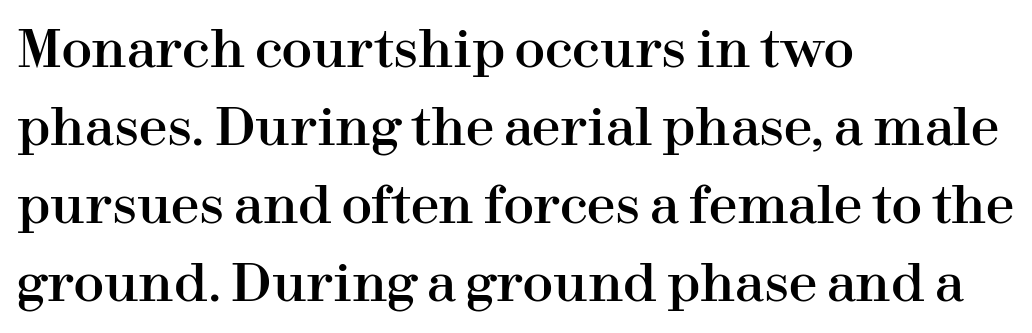
The image shows 51 px serif type, upright; set left-aligned, normal line spacing (1.53x), normal letter spacing, not underlined; high stroke contrast and a medium x-height.
